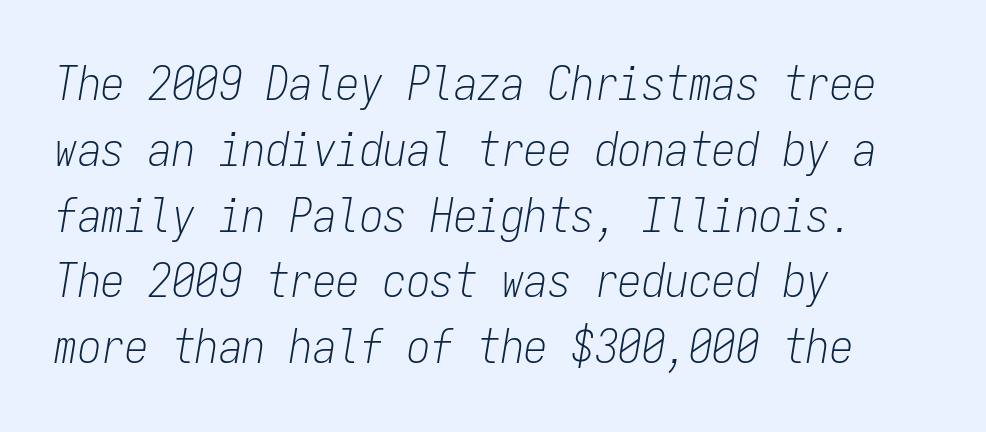
Interline gaps are of average width in this sample. The glyphs are unaccompanied by any horizontal stroke below them. Italic: yes, the glyphs are oblique. Is the block centered? No — it sits flush against the left margin. Caption: face not bold, strokes unweighted. Short note: letters normally spaced.
